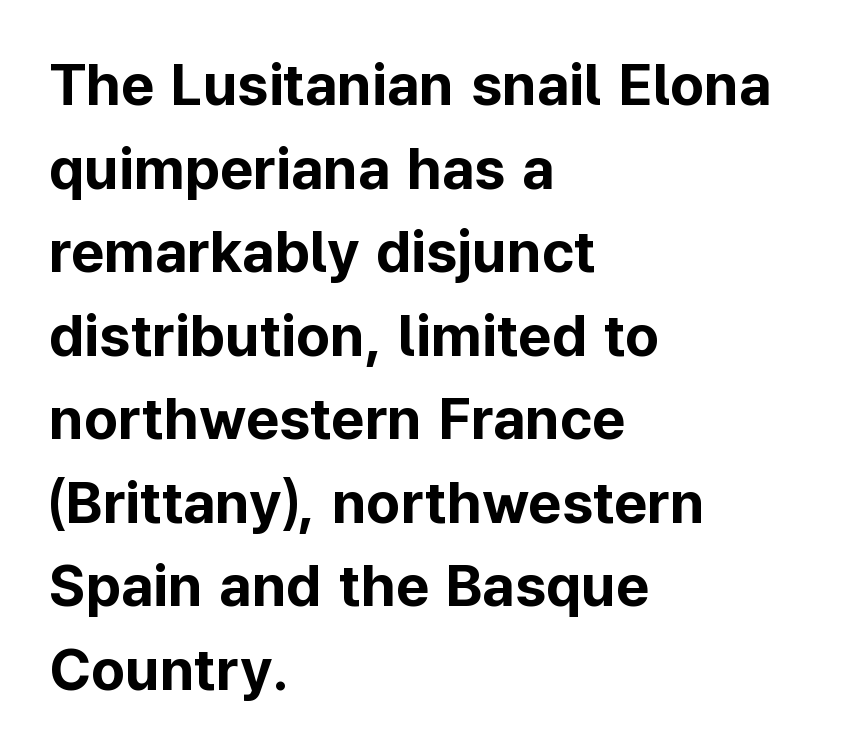
The passage shown is typed in a proportional face where columns would drift. This sample is left-justified, so line endings fall wherever the words run out. Tracking here is standard; glyphs follow each other at the usual distance. Compared with an ordinary text face, these strokes are far heavier — a full bold.
